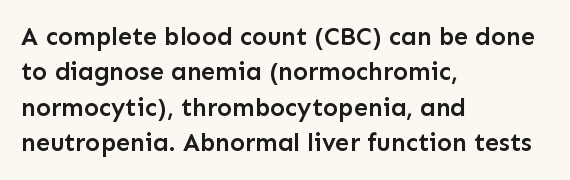
{"italic": "no", "bold": "semi", "underline": "no", "align": "left", "line_spacing": "normal", "line_spacing_ratio": 1.42, "letter_spacing": "normal", "letter_spacing_em": 0.0, "glyph_px": 25}
